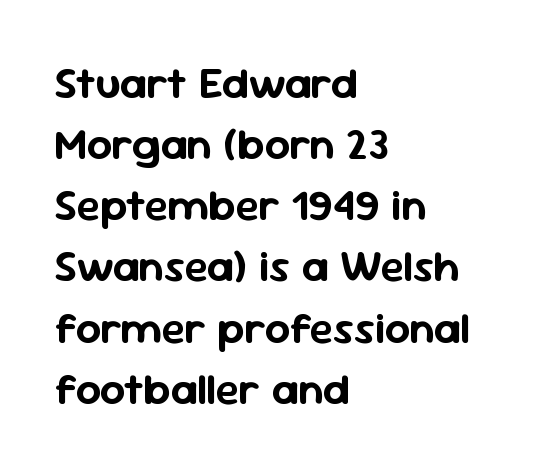
The glyphs in this specimen are sans serif. Bare-footed words on every line. Posture: upright roman. Does the copy run flush right? No — it runs flush left.
